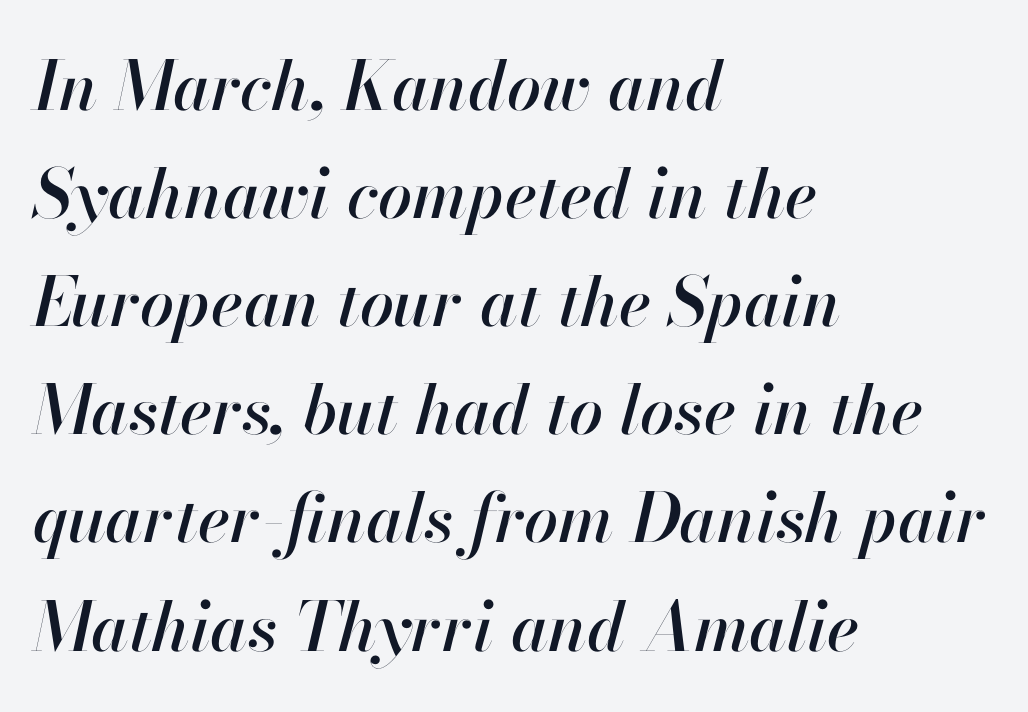
The image shows 68 px text type, italic (leaning right); set left-aligned, normal line spacing (1.59x), normal letter spacing, not underlined; high stroke contrast and a small x-height.
